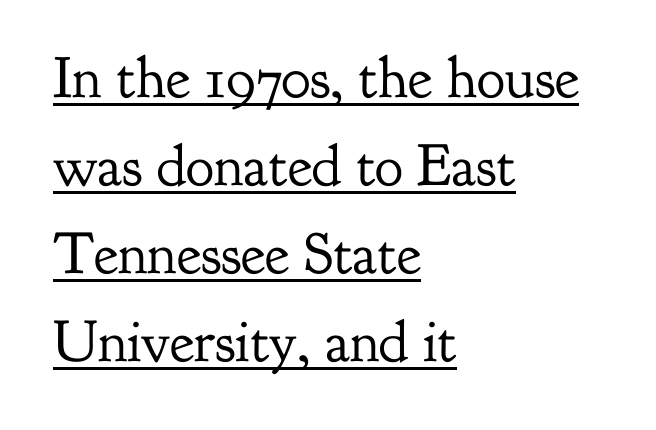
{"serif": "yes", "italic": "no", "bold": "no", "weight": "regular", "width": "normal", "stroke_contrast": "low", "x_height": "small", "monospaced": "no", "underline": "yes", "align": "left", "line_spacing": "normal", "line_spacing_ratio": 1.49, "letter_spacing": "normal", "letter_spacing_em": 0.0, "glyph_px": 59}
